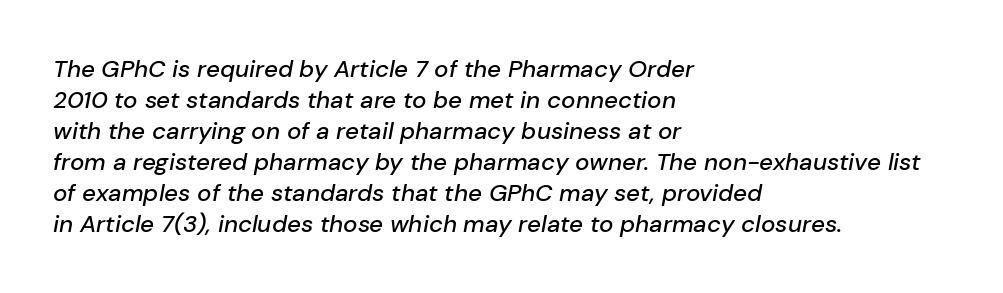
Q: Is the text italic (slanted)? A: Yes, it leans right by about 10 degrees.
Q: Is the text underlined? A: No.
Q: How is the paragraph aligned? A: Left-aligned.
Q: Is the spacing between letters normal or unusually wide? A: Normal.
Q: Is the spacing between lines tight, normal or loose? A: Normal.
